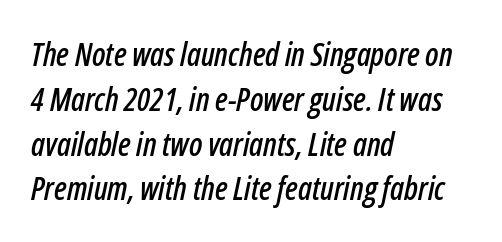
The image shows 32 px condensed type, italic (leaning right); set left-aligned, normal line spacing (1.4x), normal letter spacing, not underlined; low stroke contrast and a medium x-height.
